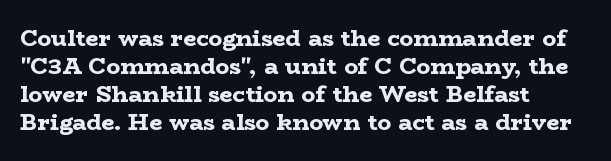
{"italic": "no", "bold": "yes", "underline": "no", "align": "left", "line_spacing_ratio": 1.22, "letter_spacing": "normal", "letter_spacing_em": 0.0, "glyph_px": 23}
